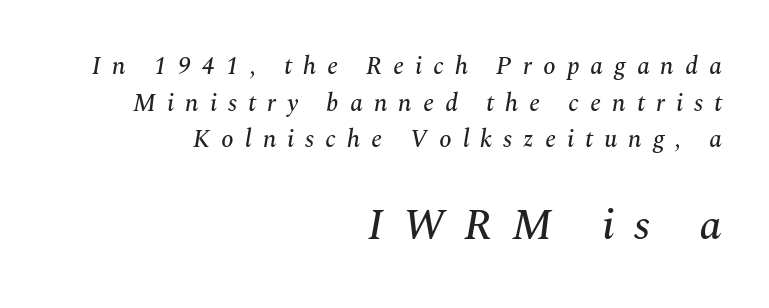
These lines were composed using italics. Which chunk is bigger? The second one — the bottom block dwarfs the top. Examine the stroke ends and you'll spot serifs. These lines stack with their right ends in a neat column. Rule under the text: the space is simply empty.
